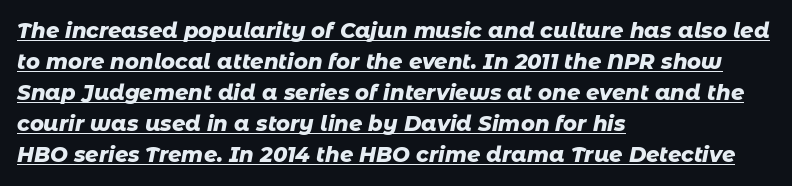
The specimen reads as italic at a glance. In terms of leading, this rendering sits right in the middle. In terms of letterspacing, this is plain default setting. Quick note: underline on. What weight is shown? A full bold with thick strokes.
